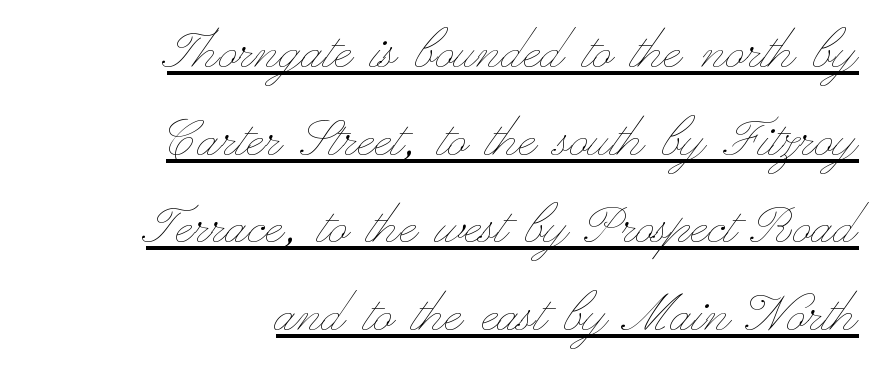
Q: Is the text bold? A: No.
Q: Is the text italic (slanted)? A: Yes.
Q: Is the text underlined? A: Yes.
Q: How is the paragraph aligned? A: Right-aligned.
Q: Is the spacing between letters normal or unusually wide? A: Normal.
Q: Is the spacing between lines tight, normal or loose? A: Normal.
Q: Width (condensed, normal, or wide)? A: Wide.
Q: Stroke contrast? A: Low.
Q: x-height? A: Small.
Q: Monospaced? A: No.
